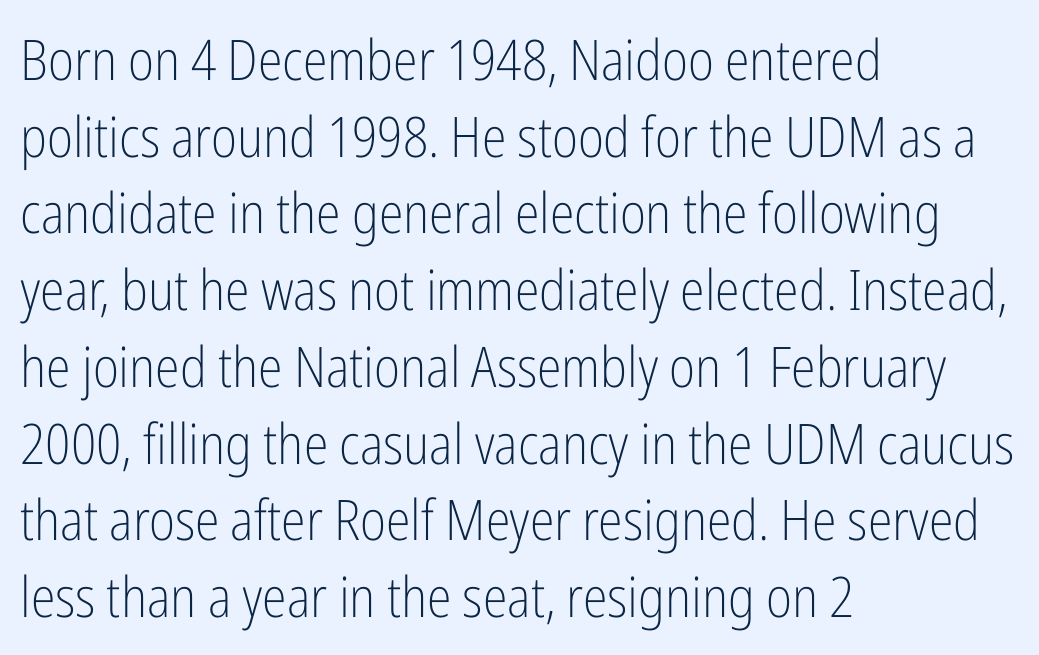
The image shows 56 px light, condensed sans-serif type, upright; set left-aligned, normal line spacing (1.37x), normal letter spacing, not underlined; low stroke contrast and a medium x-height.
